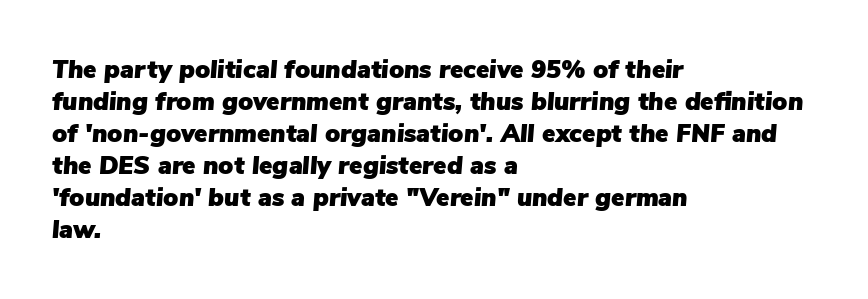
Honestly, there is no underline to notice here at all. These lines were composed using italics. Students, note that the glyphs here touch the page at normal intervals. Interline gaps are of average width in this sample. Notice how the passage keeps a crisp vertical edge on the left only.
